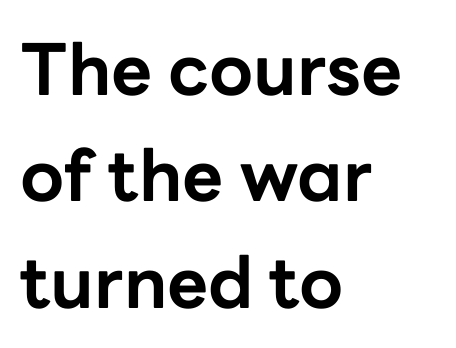
Q: Is the text bold? A: Yes.
Q: Is the text italic (slanted)? A: No, it is upright.
Q: Is the typeface a serif or a sans-serif typeface? A: Sans-serif.
Q: Is the text underlined? A: No.
Q: How is the paragraph aligned? A: Left-aligned.
Q: Is the spacing between letters normal or unusually wide? A: Normal.
Q: Is the spacing between lines tight, normal or loose? A: Normal.
Q: Width (condensed, normal, or wide)? A: Normal.
Q: Stroke contrast? A: Low.
Q: x-height? A: Medium.
Q: Monospaced? A: No.
